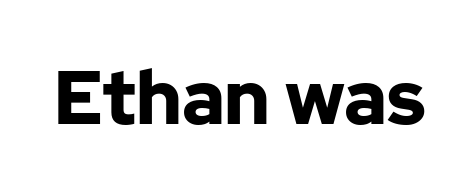
Q: Is the text bold? A: Yes.
Q: Is the text italic (slanted)? A: No, it is upright.
Q: Is the typeface a serif or a sans-serif typeface? A: Sans-serif.
Q: Is the text underlined? A: No.
Q: Is the spacing between letters normal or unusually wide? A: Normal.
Q: Width (condensed, normal, or wide)? A: Normal.
Q: Stroke contrast? A: Low.
Q: x-height? A: Medium.
Q: Monospaced? A: No.
